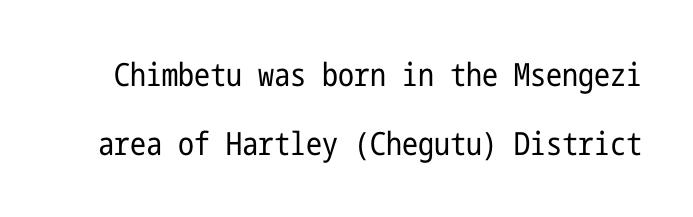
Short note: letters normally spaced. Notice how the stems are strictly vertical — no italics here. The gap between lines stays unmarked. The font is comparable to plain body text, perhaps lighter.
